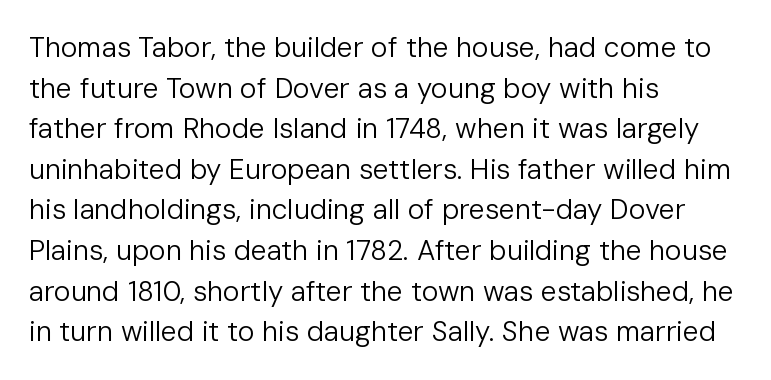
{"serif": "no", "italic": "no", "bold": "no", "weight": "regular", "width": "normal", "stroke_contrast": "low", "x_height": "medium", "monospaced": "no", "underline": "no", "align": "left", "line_spacing": "normal", "line_spacing_ratio": 1.45, "letter_spacing": "normal", "letter_spacing_em": 0.0, "glyph_px": 28}
